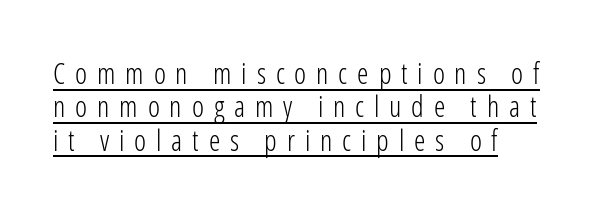
Italic: no, the glyphs are upright roman. Does the type have serifs? No, each stem ends abruptly. Characters follow at a spacing far wider than the type designer built in. The letterforms sit at book weight or below. A typesetter would call this proportional, since set widths differ per character.
